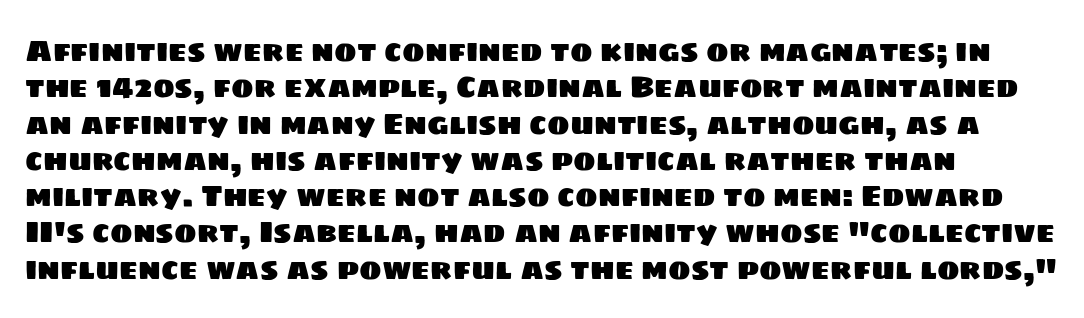
Think of a printed novel: that variable character pitch is what you see here. The words here are not underlined. The rendering keeps characters at their native spacing. Look at the bottom of the vertical strokes: they stop flat, with no serifs.
